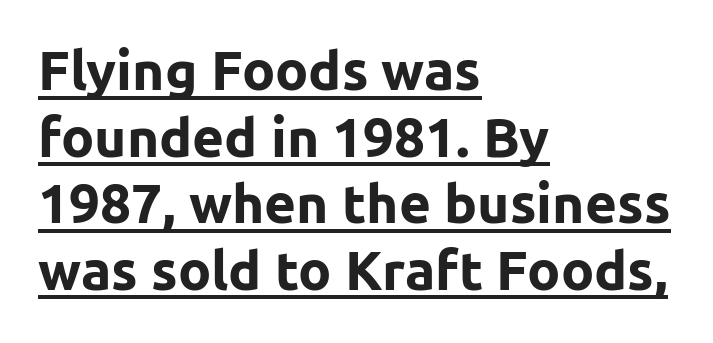
In designer terms, the underline attribute is active on this setting. The type family on display is of the sans-serif kind. Plenty of ink on the page — the face is bold. Ascenders rise straight up at ninety degrees.
